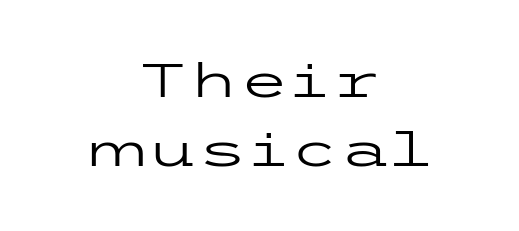
The image shows 46 px regular-weight, wide sans-serif type, upright; set centered, normal line spacing (1.51x), normal letter spacing, not underlined; low stroke contrast and a medium x-height.
